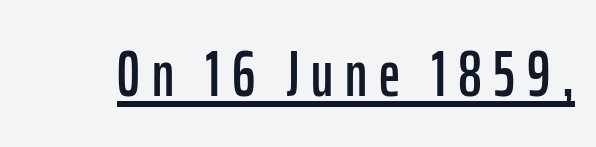
Q: Is the text italic (slanted)? A: No, it is upright.
Q: Is the typeface a serif or a sans-serif typeface? A: Sans-serif.
Q: Is the text underlined? A: Yes.
Q: Width (condensed, normal, or wide)? A: Condensed.
Q: Stroke contrast? A: Low.
Q: x-height? A: Medium.
Q: Monospaced? A: No.
